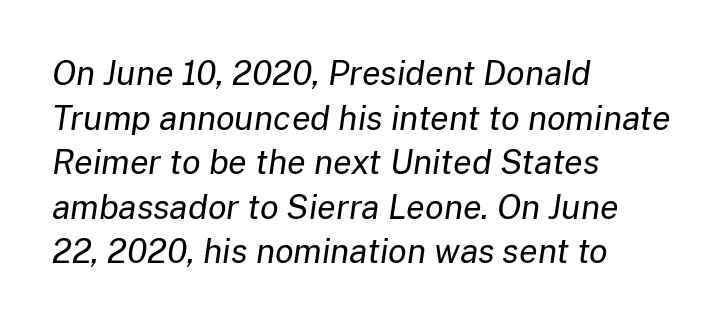
These lines are rendered in a variable-pitch font. Compared with typical body copy, the letter spacing here is the same. Horizontal alignment here is leftward, the default for most running prose. An italicized treatment has been applied to the whole sample. Interline gaps are of average width in this sample. The specimen omits any rule beneath the text block's lines.
